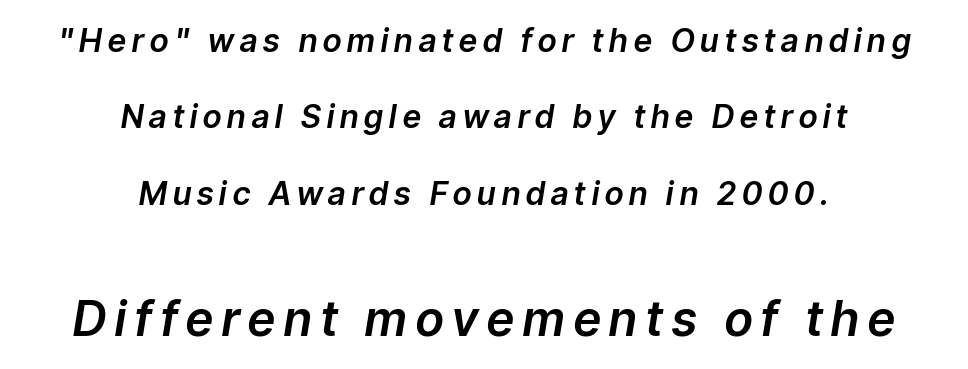
The image shows 48 px text type, italic (leaning right); set centered, loose line spacing (2.39x), not underlined; the second (bottom) block is 1.5x larger; low stroke contrast and a medium x-height.
